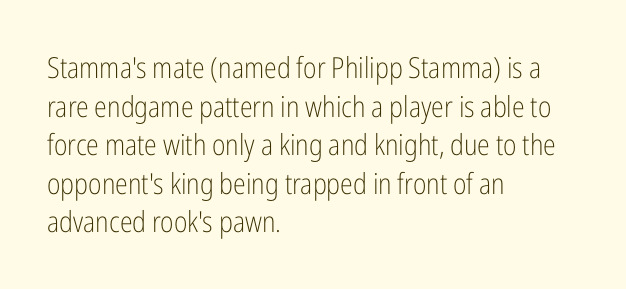
The image shows 29 px light, condensed sans-serif type, upright; set left-aligned, normal line spacing (1.33x), normal letter spacing, not underlined; low stroke contrast and a medium x-height.
